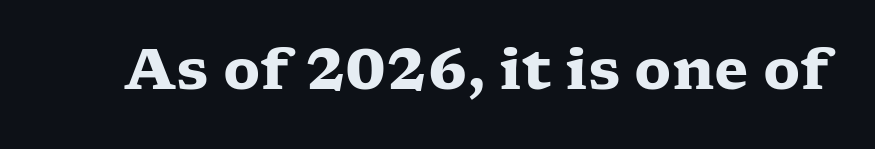
These lines keep a tight, regular rhythm from letter to letter. The typesetting leans heavy: a genuine bold. The space directly below the letters is spotless. Unlike italic type, these characters show no tilt at all. Proportional: the letters do not fall into vertical columns. What kind of face is this? One with serifs.
